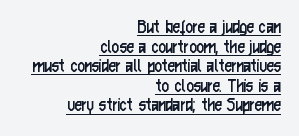
Compared with undecorated copy, this sample adds a rule below the words. Teacher's note: observe the even right margin — that is flush-right alignment. Vertical strokes here are truly vertical. Stroke thickness stays within the range of a standard reading face or lighter. This sample trades vertical openness for compactness between lines.
